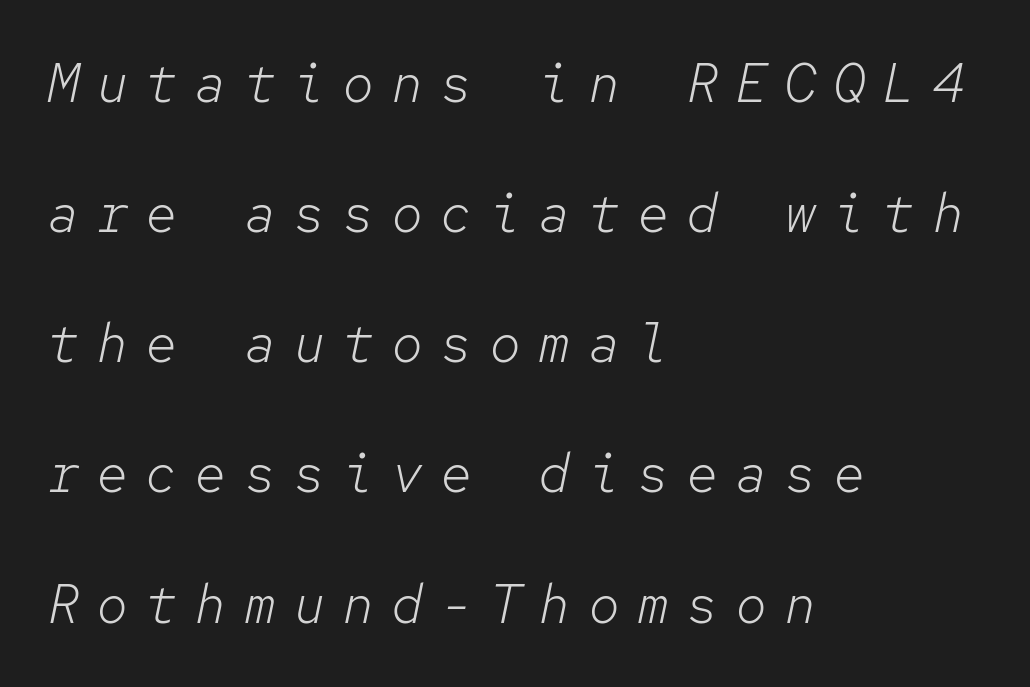
Q: Is the text bold? A: No.
Q: Is the text italic (slanted)? A: Yes, it leans right by about 12 degrees.
Q: Is the text underlined? A: No.
Q: How is the paragraph aligned? A: Left-aligned.
Q: Is the spacing between letters normal or unusually wide? A: Unusually wide.
Q: Is the spacing between lines tight, normal or loose? A: Loose.
Q: Width (condensed, normal, or wide)? A: Normal.
Q: Stroke contrast? A: Low.
Q: x-height? A: Medium.
Q: Monospaced? A: Yes.
